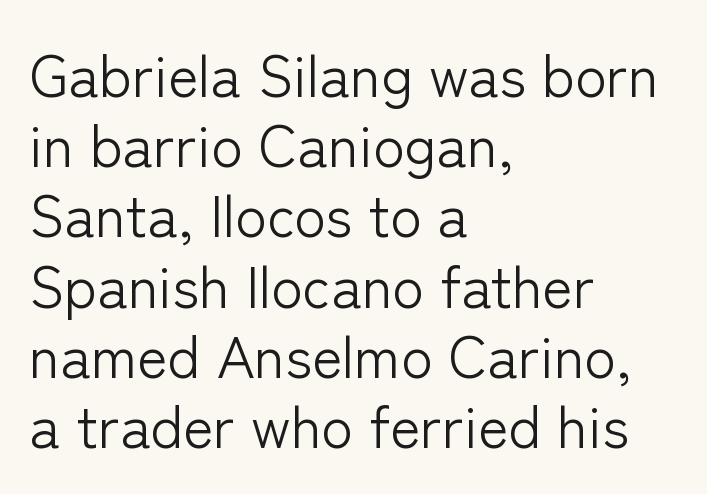
The passage shown has conventional tracking throughout. On a weight scale, this lands at 450 or below. A typesetter would mark this as roman, not italic. Nothing sits at the stroke ends, so this counts as sans-serif. The letters advance in unequal steps, a hallmark of proportional type. Clear beneath every line of the passage.
